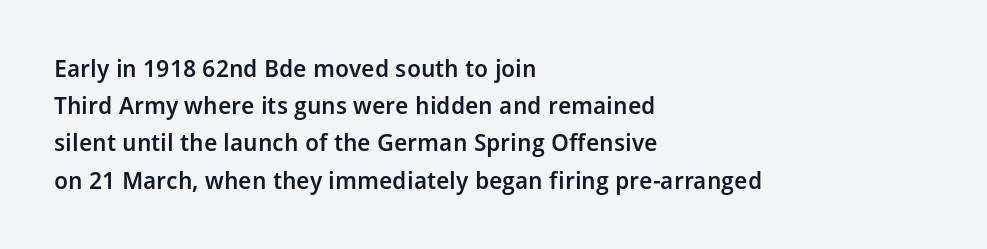
If you measured baseline to baseline, you'd find a middling distance. Summary of weight: moderately heavy, a semibold. Horizontal alignment here is leftward, the default for most running prose. Beneath every word, the page is bare.
